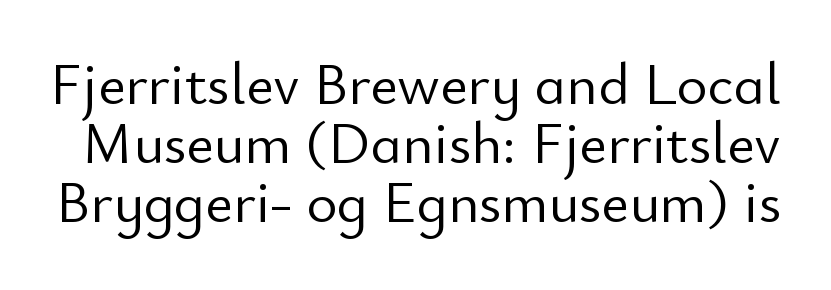
Q: Is the text bold? A: No.
Q: Is the text italic (slanted)? A: No, it is upright.
Q: Is the typeface a serif or a sans-serif typeface? A: Sans-serif.
Q: Is the text underlined? A: No.
Q: Is the spacing between letters normal or unusually wide? A: Normal.
Q: Is the spacing between lines tight, normal or loose? A: Tight.
Q: Width (condensed, normal, or wide)? A: Normal.
Q: Stroke contrast? A: Low.
Q: x-height? A: Small.
Q: Monospaced? A: No.
